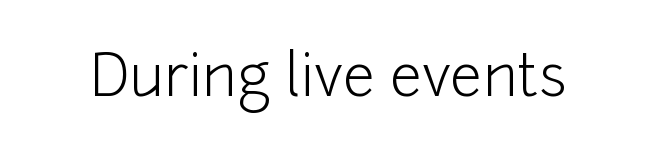
{"serif": "no", "italic": "no", "bold": "no", "weight": "light", "width": "normal", "stroke_contrast": "low", "x_height": "medium", "monospaced": "no", "underline": "no", "letter_spacing": "normal", "letter_spacing_em": 0.0, "glyph_px": 57}
